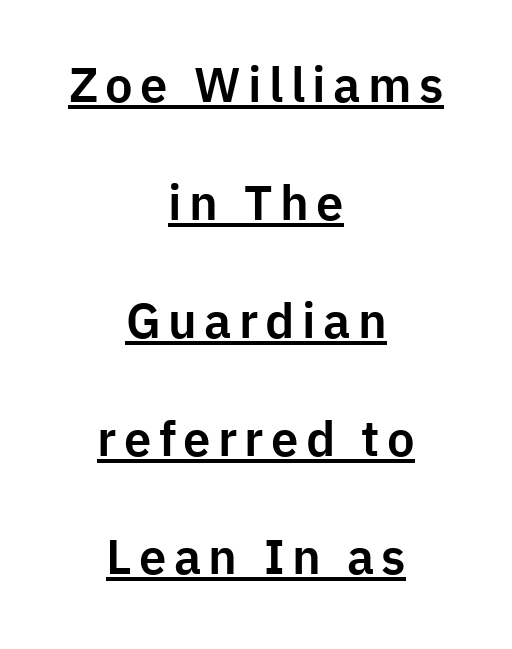
The image shows 49 px sans-serif type, upright; set centered, loose line spacing (2.41x), underlined; low stroke contrast and a medium x-height.
